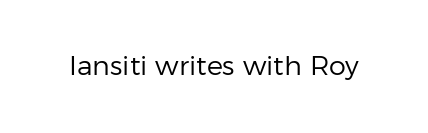
Has an underline been added? It has not. The type is set solid horizontally, with unmodified tracking. The characters are drawn with everyday or finer stroke widths. Every character sits straight up, as roman type does.
